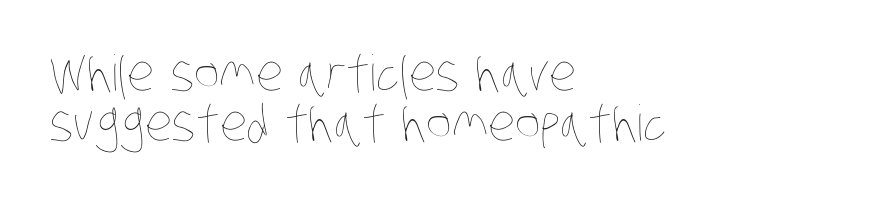
The image shows 49 px thin, condensed type; set left-aligned, tight line spacing (1.03x), normal letter spacing, not underlined; low stroke contrast and a large x-height.
